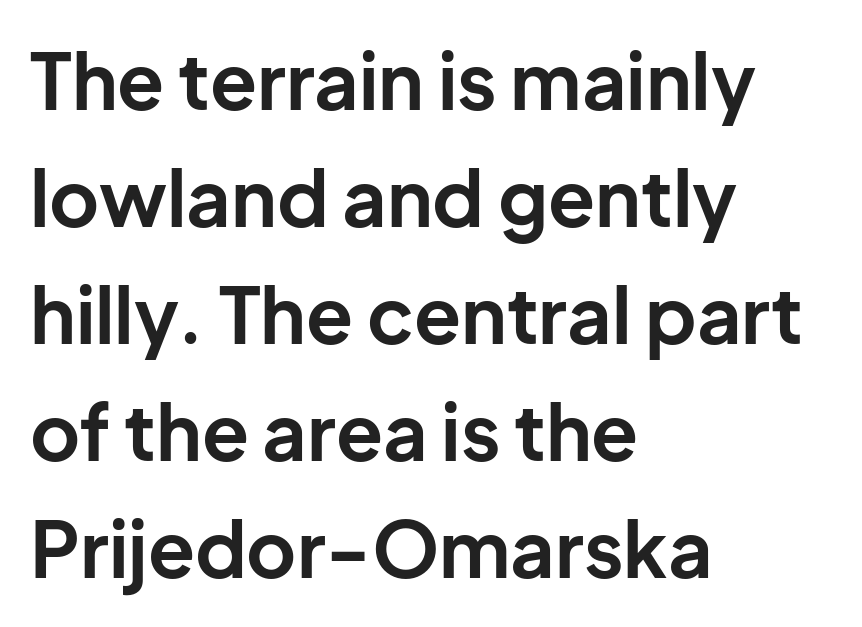
{"serif": "no", "italic": "no", "bold": "yes", "weight": "bold", "width": "normal", "stroke_contrast": "low", "x_height": "medium", "monospaced": "no", "underline": "no", "align": "left", "line_spacing": "normal", "line_spacing_ratio": 1.52, "letter_spacing": "normal", "letter_spacing_em": 0.0, "glyph_px": 77}
